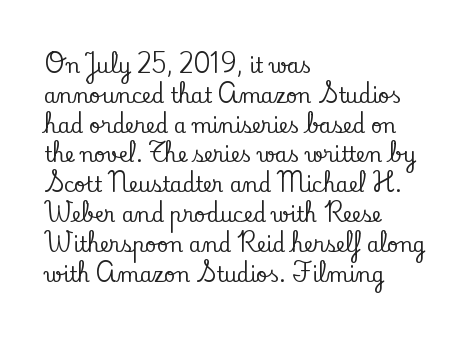
Notice how descenders clear the ascenders below comfortably — that's standard leading. In terms of letterspacing, this is plain default setting. Descender tails drop into unmarked territory. Layout note: lines flush left. The typography opts for an upright posture over an oblique one.
